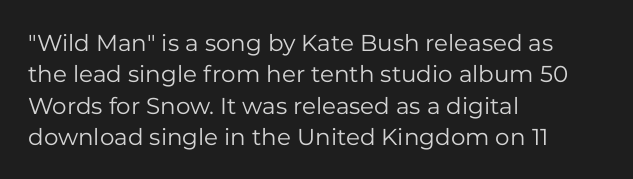
The image shows 23 px text type, upright; set left-aligned, normal line spacing (1.36x), normal letter spacing, not underlined.
